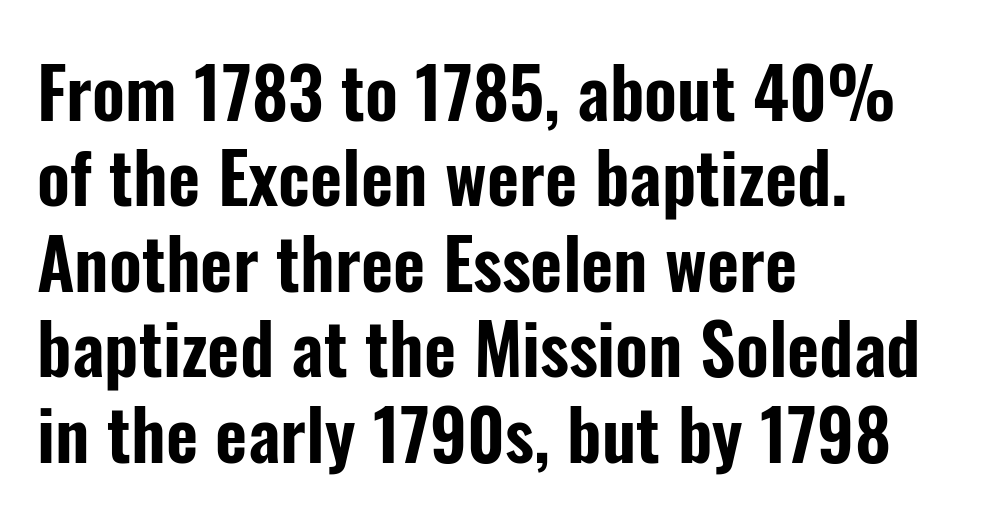
Q: Is the text italic (slanted)? A: No, it is upright.
Q: Is the typeface a serif or a sans-serif typeface? A: Sans-serif.
Q: Is the text underlined? A: No.
Q: How is the paragraph aligned? A: Left-aligned.
Q: Is the spacing between letters normal or unusually wide? A: Normal.
Q: Width (condensed, normal, or wide)? A: Condensed.
Q: Stroke contrast? A: Low.
Q: x-height? A: Medium.
Q: Monospaced? A: No.
